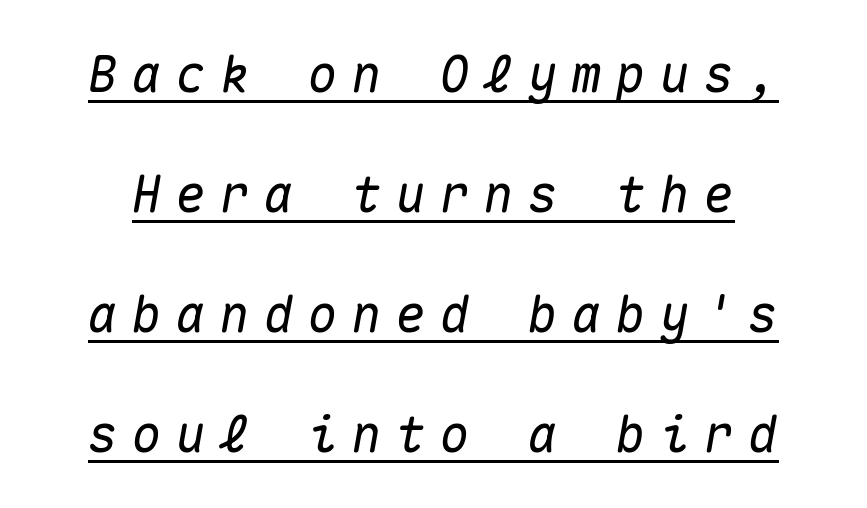
The image shows 50 px text type, italic (leaning right), monospaced; set loose line spacing (2.4x), unusually wide letter spacing (+0.28 em), underlined; medium stroke contrast and a medium x-height.
